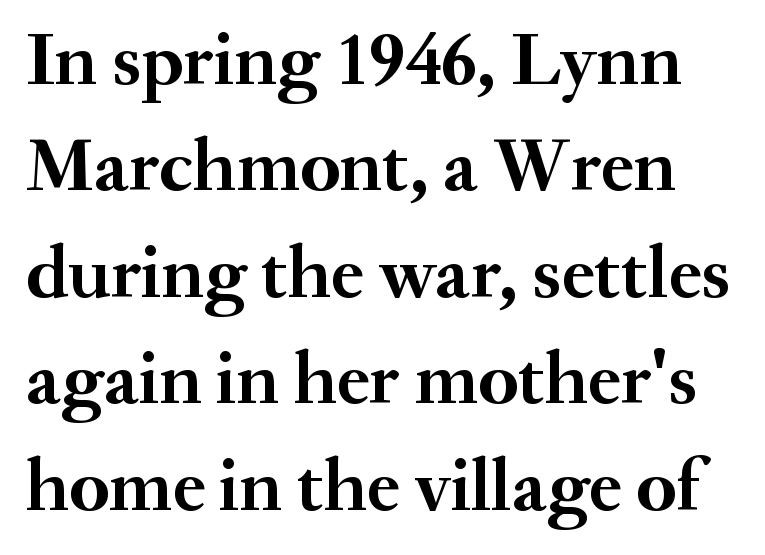
The passage shown is not underscored anywhere. Heft: maximum for text — a bold. Inter-character spacing is left at the font's built-in metrics. Nope, not italic — everything's standing straight. The designer left line spacing at the default.
